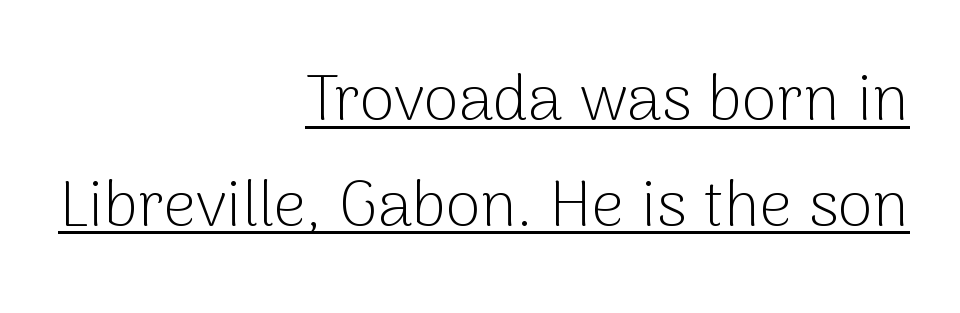
The image shows 64 px light sans-serif type, upright; set right-aligned, normal line spacing (1.65x), normal letter spacing, underlined; low stroke contrast and a medium x-height.
